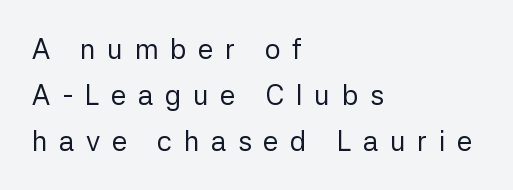
{"serif": "no", "italic": "no", "bold": "no", "weight": "regular", "width": "normal", "stroke_contrast": "low", "x_height": "medium", "monospaced": "no", "underline": "no", "align": "left", "line_spacing": "normal", "line_spacing_ratio": 1.64, "letter_spacing": "wide", "letter_spacing_em": 0.41, "glyph_px": 28}
